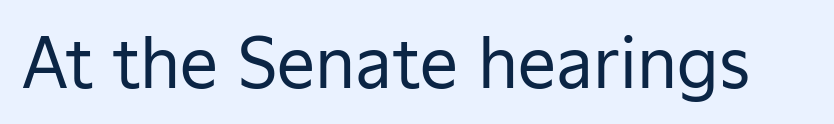
Q: Is the text bold? A: No.
Q: Is the text italic (slanted)? A: No, it is upright.
Q: Is the typeface a serif or a sans-serif typeface? A: Sans-serif.
Q: Is the text underlined? A: No.
Q: Is the spacing between letters normal or unusually wide? A: Normal.
Q: Width (condensed, normal, or wide)? A: Normal.
Q: Stroke contrast? A: Low.
Q: x-height? A: Medium.
Q: Monospaced? A: No.
